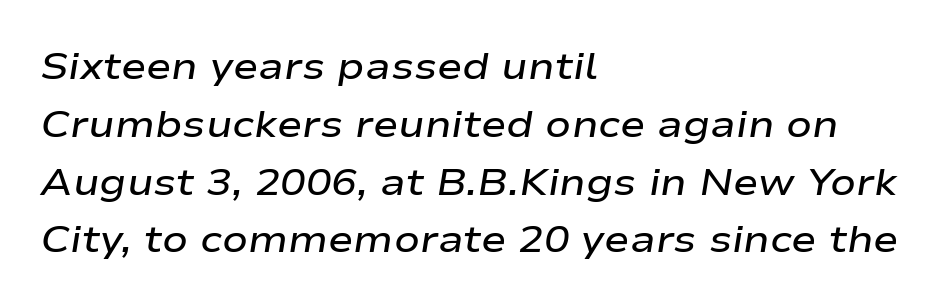
The image shows 38 px semibold, wide type, italic (leaning right); set left-aligned, normal line spacing (1.52x), normal letter spacing, not underlined; low stroke contrast and a medium x-height.
